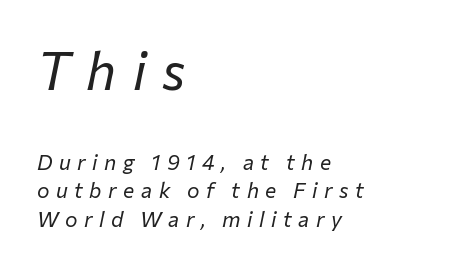
Visually, the top section dominates because its glyphs are scaled up. Compared with a centered layout, this one pins lines to the left instead. Is this a heavy cut? Hardly; it is regular or lighter. Is this a fixed-width face? No — the glyphs have proportional, varying widths. Nobody drew a line under any word here.
